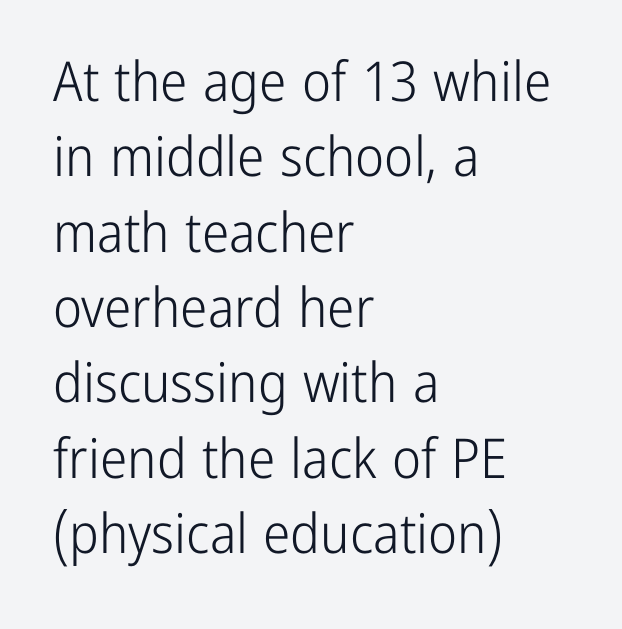
Q: Is the text bold? A: No.
Q: Is the text italic (slanted)? A: No, it is upright.
Q: Is the typeface a serif or a sans-serif typeface? A: Sans-serif.
Q: Is the text underlined? A: No.
Q: How is the paragraph aligned? A: Left-aligned.
Q: Is the spacing between letters normal or unusually wide? A: Normal.
Q: Is the spacing between lines tight, normal or loose? A: Normal.
Q: Width (condensed, normal, or wide)? A: Condensed.
Q: Stroke contrast? A: Low.
Q: x-height? A: Medium.
Q: Monospaced? A: No.
